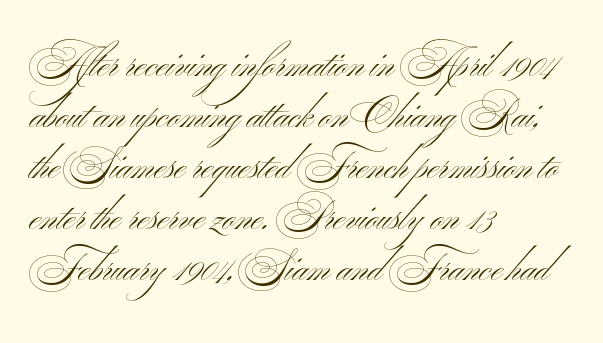
The image shows 39 px light, wide sans-serif type; set left-aligned, normal line spacing (1.31x), normal letter spacing, not underlined; medium stroke contrast and a small x-height.
